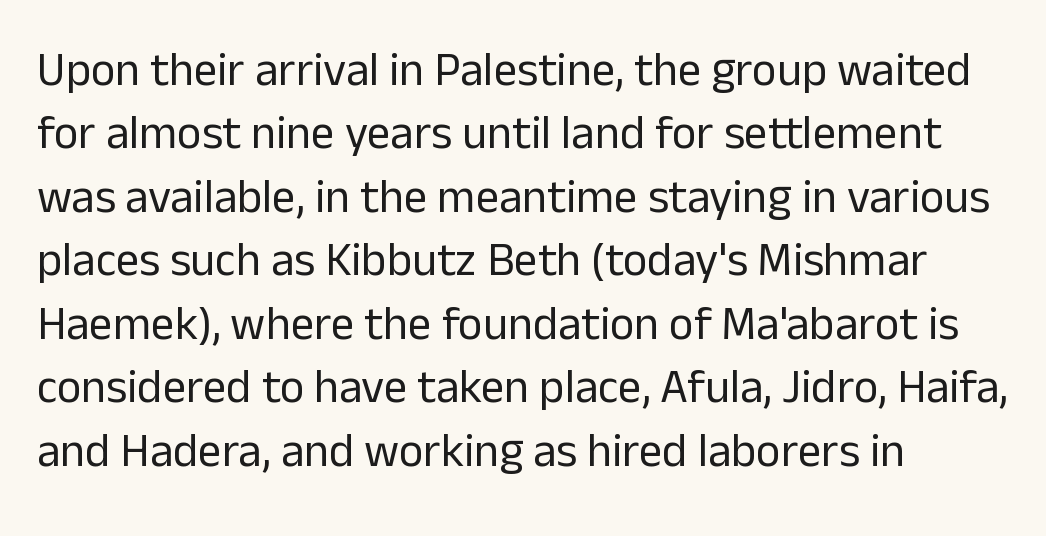
Any mark beneath the type? The region is blank. All the whitespace from short lines collects on the right. The rendering keeps characters at their native spacing. In terms of leading, this rendering sits right in the middle. Letterform terminals end flat and unadorned throughout the passage.
